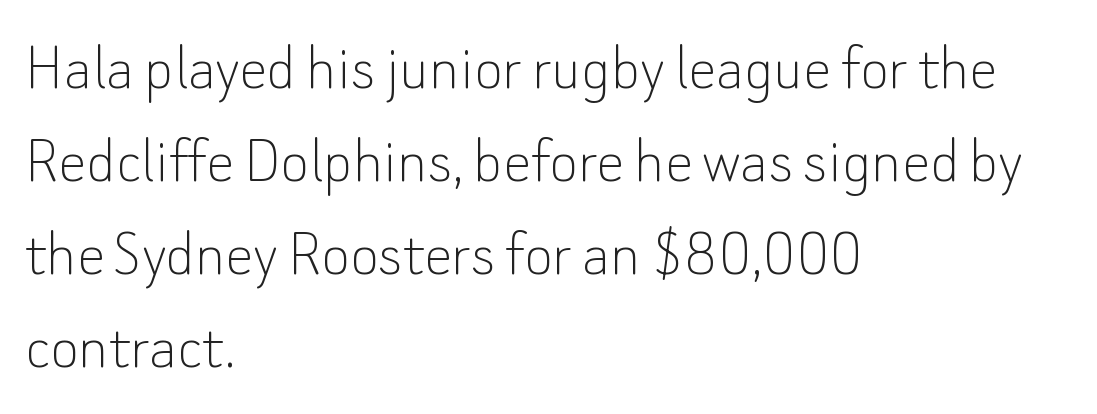
The letters sit at their default tracking, neither squeezed nor spread. Is this a sans? Yes — the strokes have no serifs. The face looks like a standard text weight, possibly lighter. Horizontal alignment here is leftward, the default for most running prose. This block has exactly the height ordinary leading produces. This is the regular roman posture of the typeface.
